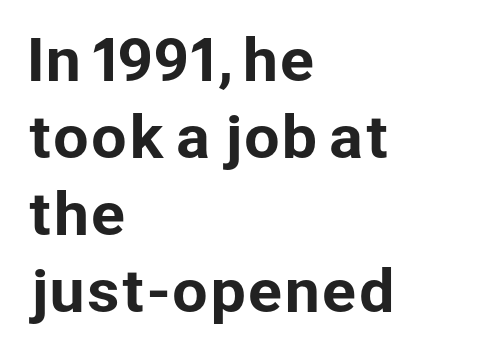
The image shows 57 px sans-serif type, upright; set left-aligned, normal line spacing (1.35x), normal letter spacing, not underlined; low stroke contrast and a medium x-height.
